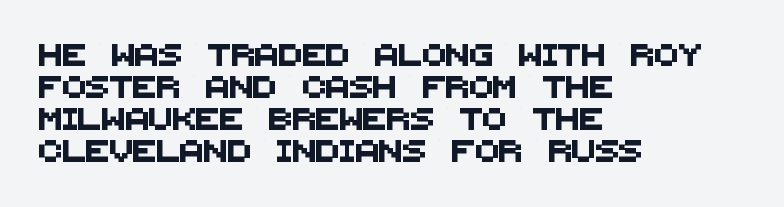
Casual observation: everything's shoved over to the left. Descenders are the only things crossing below the line. The space between consecutive lines is moderate. The letters sit at their default tracking, neither squeezed nor spread.
